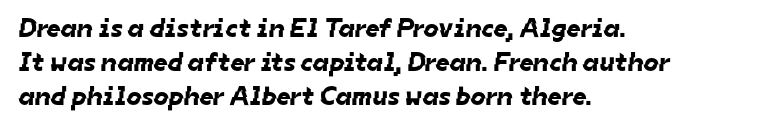
{"underline": "no", "align": "left", "line_spacing": "normal", "line_spacing_ratio": 1.26, "letter_spacing": "normal", "letter_spacing_em": 0.0, "glyph_px": 27}
